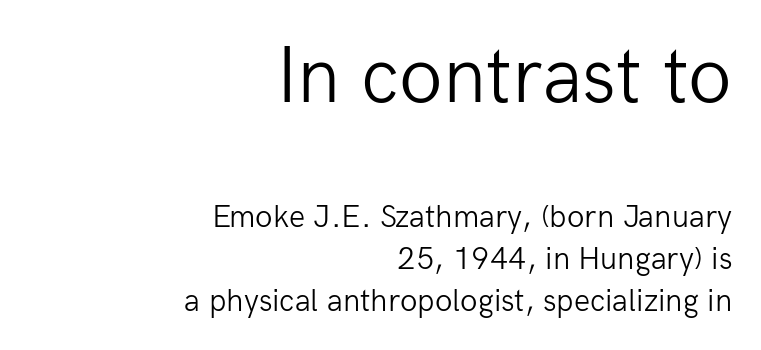
The type family on display is of the sans-serif kind. Visually the block forms a straight wall on the right and a jagged coastline on the left. These lines are rendered in a variable-pitch font. Every stem runs plumb, perpendicular to the baseline. Top chunk: large. Bottom chunk: small. This reads as an unemphasized weight, regular at the heaviest.
